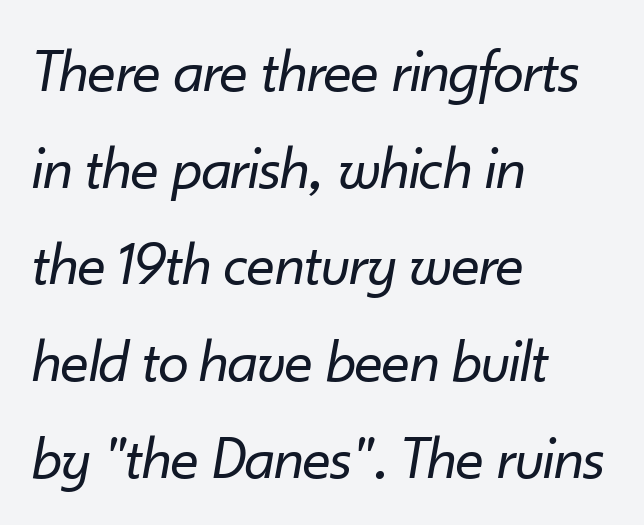
{"italic": "yes", "lean": "right", "slant_degrees": 10, "bold": "no", "weight": "regular", "width": "normal", "stroke_contrast": "low", "x_height": "small", "monospaced": "no", "underline": "no", "align": "left", "line_spacing": "normal", "line_spacing_ratio": 1.56, "letter_spacing": "normal", "letter_spacing_em": 0.0, "glyph_px": 62}
